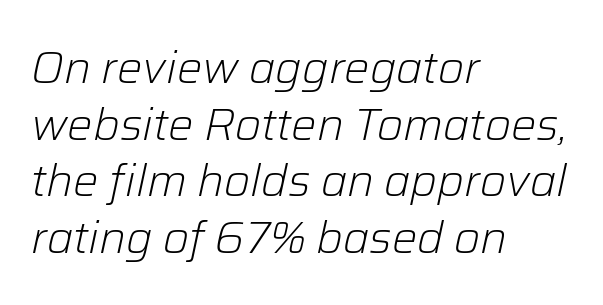
Q: Is the text bold? A: No.
Q: Is the text italic (slanted)? A: Yes, it leans right by about 12 degrees.
Q: Is the text underlined? A: No.
Q: How is the paragraph aligned? A: Left-aligned.
Q: Is the spacing between letters normal or unusually wide? A: Normal.
Q: Is the spacing between lines tight, normal or loose? A: Normal.
Q: Width (condensed, normal, or wide)? A: Normal.
Q: Stroke contrast? A: Low.
Q: x-height? A: Medium.
Q: Monospaced? A: No.
